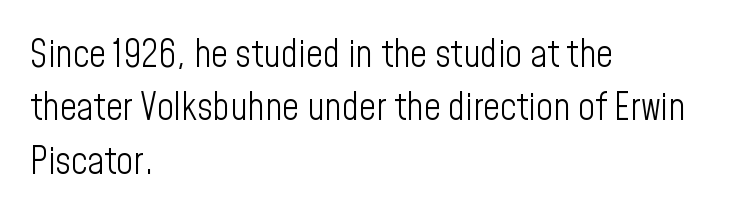
You can tell from the bare stems that sans-serif type was used. The ragged edge is on the right, which tells us the setting is flush left. The face used here is proportionally spaced, like ordinary book or web type. How would I describe the line gaps? Plain and ordinary. The specimen reads as upright at a glance.
